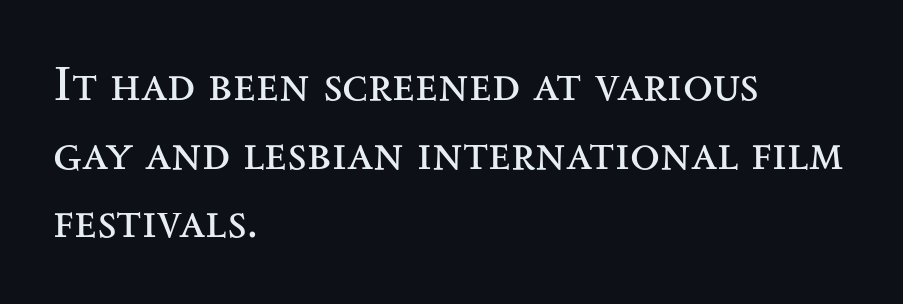
Q: Is the text bold? A: No.
Q: Is the text italic (slanted)? A: No, it is upright.
Q: Is the typeface a serif or a sans-serif typeface? A: Serif.
Q: Is the text underlined? A: No.
Q: How is the paragraph aligned? A: Left-aligned.
Q: Is the spacing between letters normal or unusually wide? A: Normal.
Q: Is the spacing between lines tight, normal or loose? A: Normal.
Q: Width (condensed, normal, or wide)? A: Wide.
Q: Stroke contrast? A: Medium.
Q: x-height? A: Small.
Q: Monospaced? A: No.
